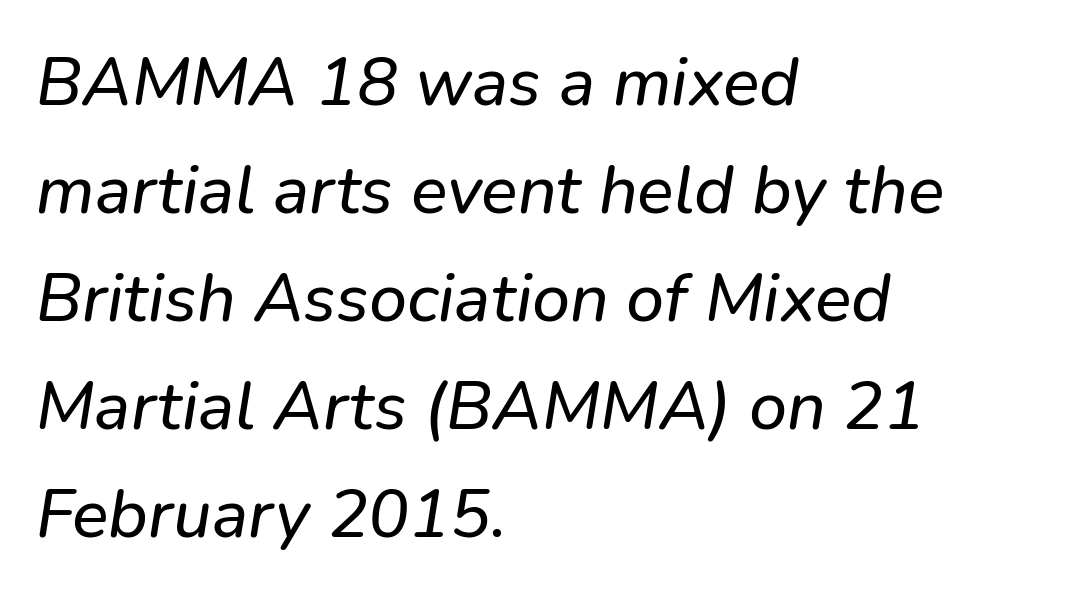
The image shows 68 px text type, italic (leaning right); set left-aligned, normal line spacing (1.59x), normal letter spacing, not underlined; low stroke contrast and a medium x-height.
